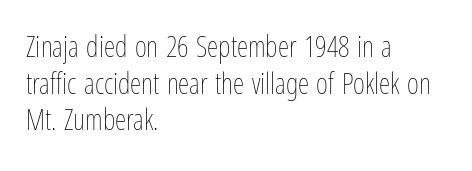
Q: Is the text bold? A: No.
Q: Is the text italic (slanted)? A: No, it is upright.
Q: Is the text underlined? A: No.
Q: How is the paragraph aligned? A: Left-aligned.
Q: Is the spacing between letters normal or unusually wide? A: Normal.
Q: Is the spacing between lines tight, normal or loose? A: Normal.
Q: Width (condensed, normal, or wide)? A: Condensed.
Q: Stroke contrast? A: Low.
Q: x-height? A: Medium.
Q: Monospaced? A: No.
